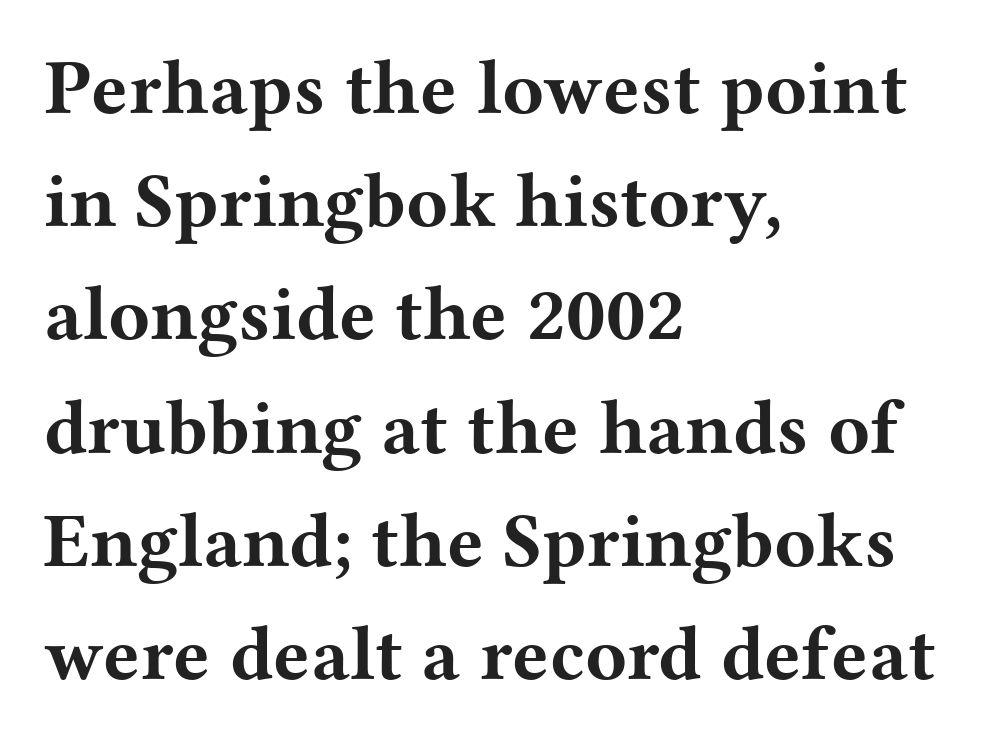
Honestly, the letter spacing is just normal — you wouldn't notice it. Any mark beneath the type? The region is blank. The ragged edge is on the right, which tells us the setting is flush left. You could not count columns in this text — the font is proportionally spaced. Tall strokes in this sample are plumb rather than angled. Regarding leading, the lines here are spaced in the standard way.
